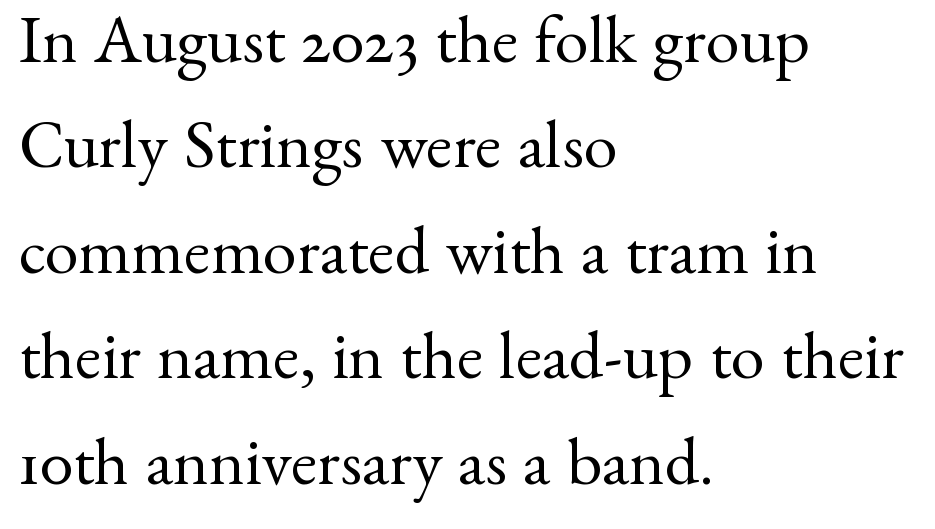
{"serif": "yes", "italic": "no", "bold": "no", "weight": "regular", "width": "normal", "stroke_contrast": "medium", "x_height": "small", "monospaced": "no", "underline": "no", "align": "left", "line_spacing": "normal", "line_spacing_ratio": 1.55, "letter_spacing": "normal", "letter_spacing_em": 0.0, "glyph_px": 68}
